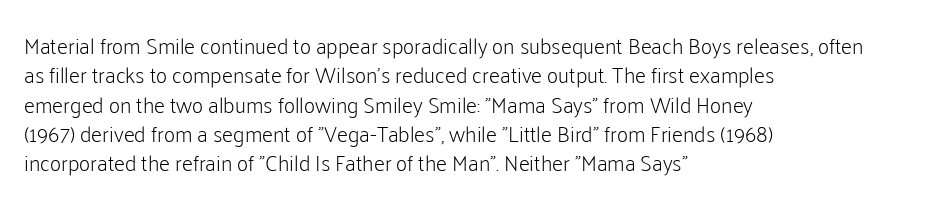
Q: Is the text bold? A: No.
Q: Is the text italic (slanted)? A: No, it is upright.
Q: Is the text underlined? A: No.
Q: How is the paragraph aligned? A: Left-aligned.
Q: Is the spacing between letters normal or unusually wide? A: Normal.
Q: Is the spacing between lines tight, normal or loose? A: Normal.
